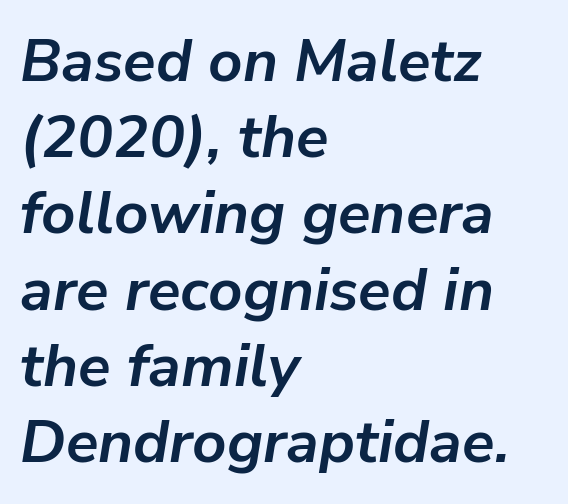
Q: Is the text bold? A: Yes.
Q: Is the text italic (slanted)? A: Yes, it leans right by about 9 degrees.
Q: Is the text underlined? A: No.
Q: How is the paragraph aligned? A: Left-aligned.
Q: Is the spacing between letters normal or unusually wide? A: Normal.
Q: Is the spacing between lines tight, normal or loose? A: Normal.
Q: Width (condensed, normal, or wide)? A: Normal.
Q: Stroke contrast? A: Low.
Q: x-height? A: Medium.
Q: Monospaced? A: No.
